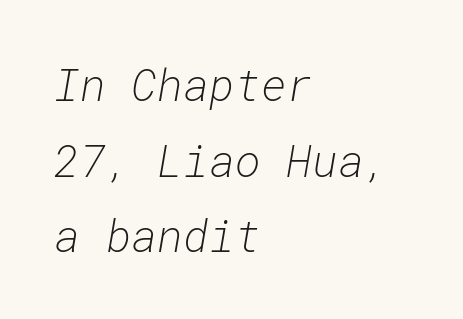
Think of a typewriter: that constant character pitch is what you see here. Horizontal alignment here is leftward, the default for most running prose. The passage shown has conventional tracking throughout. A light-to-regular cut is what we see here.
